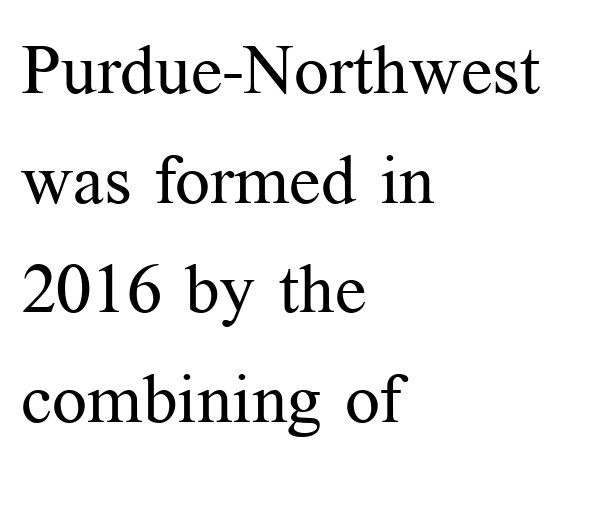
{"serif": "yes", "italic": "no", "bold": "no", "weight": "regular", "width": "normal", "stroke_contrast": "medium", "x_height": "medium", "monospaced": "no", "underline": "no", "align": "left", "line_spacing": "normal", "line_spacing_ratio": 1.59, "letter_spacing": "normal", "letter_spacing_em": 0.0, "glyph_px": 69}
